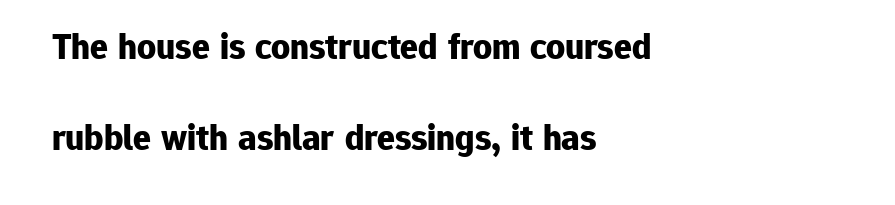
{"serif": "no", "italic": "no", "bold": "yes", "weight": "bold", "width": "normal", "stroke_contrast": "low", "x_height": "medium", "monospaced": "no", "underline": "no", "align": "left", "line_spacing": "loose", "line_spacing_ratio": 2.47, "letter_spacing": "normal", "letter_spacing_em": 0.0, "glyph_px": 37}
